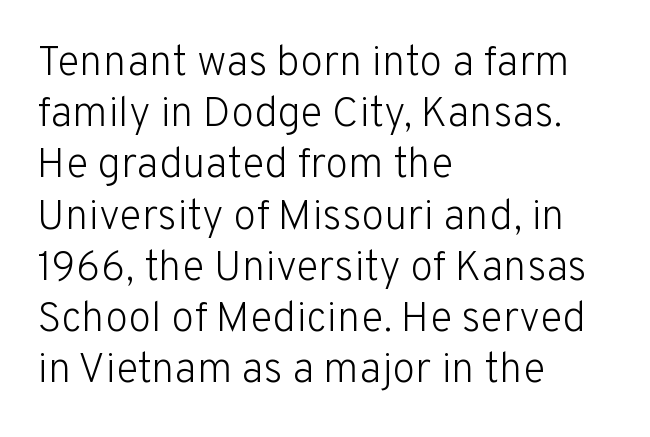
Q: Is the text bold? A: No.
Q: Is the text italic (slanted)? A: No, it is upright.
Q: Is the typeface a serif or a sans-serif typeface? A: Sans-serif.
Q: Is the text underlined? A: No.
Q: How is the paragraph aligned? A: Left-aligned.
Q: Is the spacing between letters normal or unusually wide? A: Normal.
Q: Width (condensed, normal, or wide)? A: Normal.
Q: Stroke contrast? A: Low.
Q: x-height? A: Medium.
Q: Monospaced? A: No.
